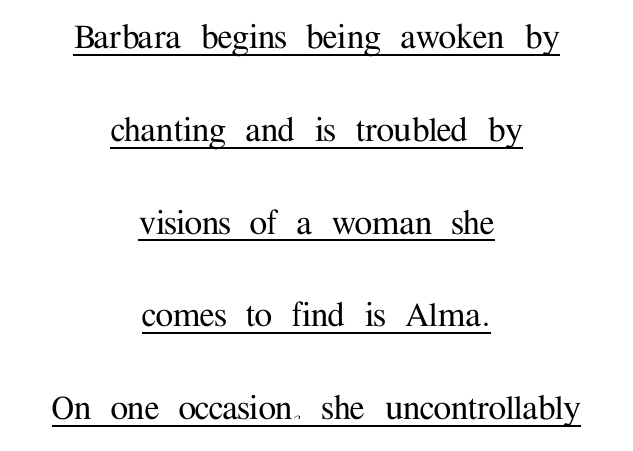
Q: Is the text italic (slanted)? A: No, it is upright.
Q: Is the typeface a serif or a sans-serif typeface? A: Serif.
Q: Is the text underlined? A: Yes.
Q: How is the paragraph aligned? A: Centered.
Q: Is the spacing between letters normal or unusually wide? A: Normal.
Q: Is the spacing between lines tight, normal or loose? A: Loose.
Q: Width (condensed, normal, or wide)? A: Normal.
Q: Stroke contrast? A: Medium.
Q: x-height? A: Medium.
Q: Monospaced? A: No.
